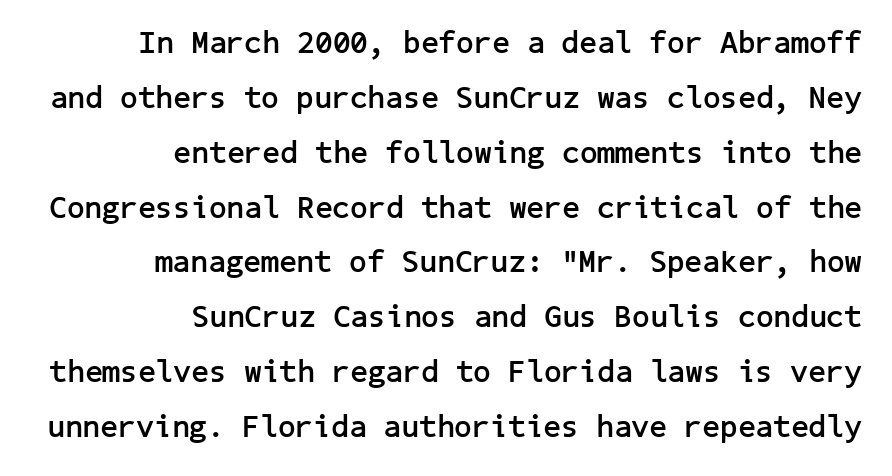
{"serif": "no", "italic": "no", "bold": "yes", "weight": "semibold", "width": "normal", "stroke_contrast": "low", "x_height": "medium", "underline": "no", "align": "right", "line_spacing_ratio": 1.77, "letter_spacing": "normal", "letter_spacing_em": 0.0, "glyph_px": 31}
